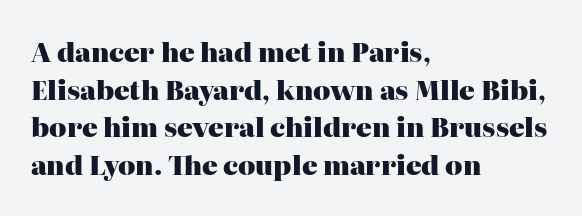
On the weight axis this lands at bold, roughly 700. Words float on clear page, feet unadorned. Interline gaps are of average width in this sample. The rendering keeps characters at their native spacing. In terms of posture, this sample is upright.
